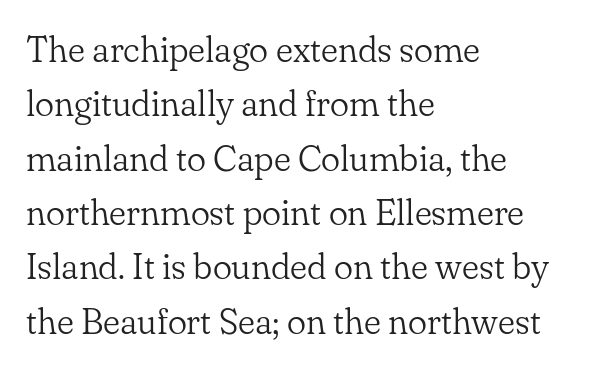
The image shows 36 px light serif type, upright; set left-aligned, normal line spacing (1.51x), normal letter spacing, not underlined; low stroke contrast and a small x-height.
